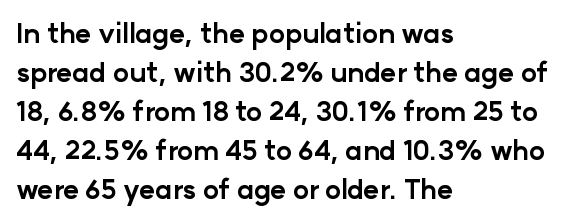
Line starts are locked; line ends wander. On the weight axis this lands at bold, roughly 700. Italic: no, the glyphs are upright roman. Glance below the letters and you will spot only blank space.
